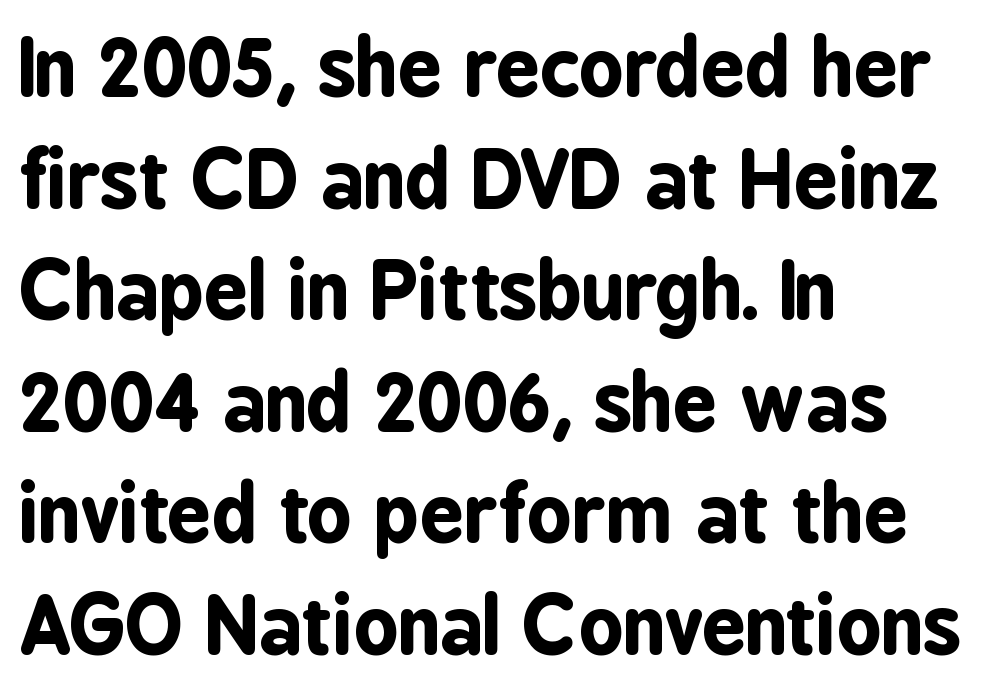
Decoration check: the copy has no underline. Here the designer chose a conventional face with non-uniform glyph widths. This is sans-serif lettering, the kind often seen on screens and signage. Strong, thick strokes mark this as bold type. Between one letter and the next there's only the usual sliver of space.
